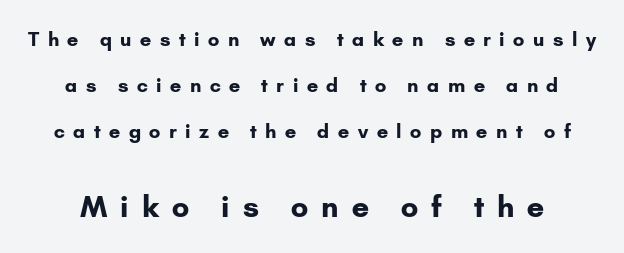
You'd pick this weight for a headline — it's a proper bold. Regarding leading, the lines here are spaced well apart. Look at the glyph heights: the lower group is clearly the bigger setting. You could not count columns in this text — the font is proportionally spaced.
